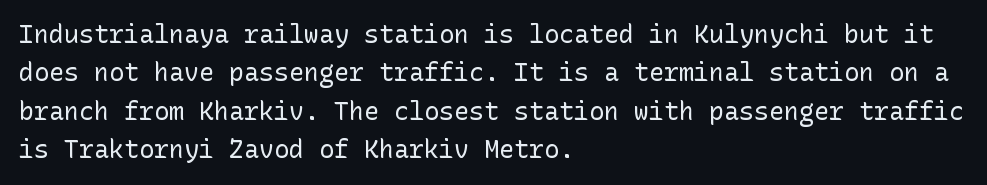
Q: Is the text bold? A: No.
Q: Is the text italic (slanted)? A: No, it is upright.
Q: Is the text underlined? A: No.
Q: How is the paragraph aligned? A: Left-aligned.
Q: Is the spacing between letters normal or unusually wide? A: Normal.
Q: Is the spacing between lines tight, normal or loose? A: Normal.
